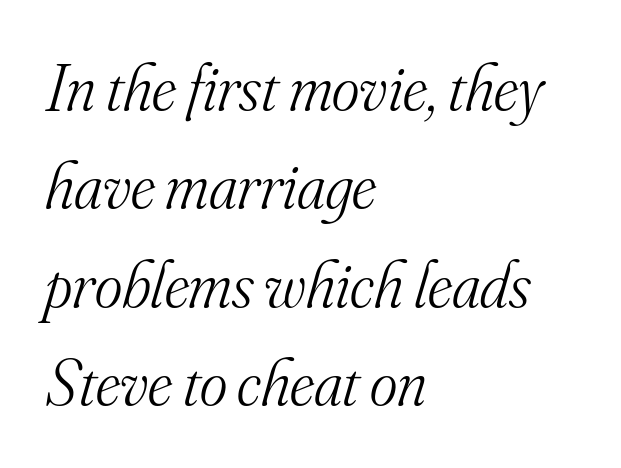
The image shows 66 px light serif type, italic (leaning right); set left-aligned, normal line spacing (1.49x), normal letter spacing, not underlined; medium stroke contrast and a small x-height.
